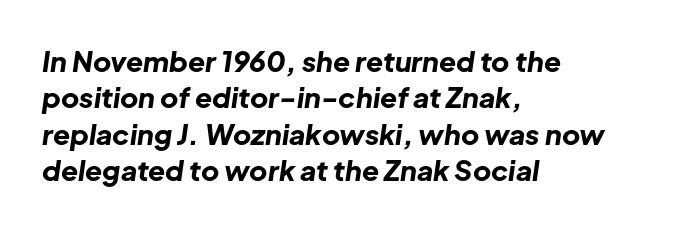
The image shows 28 px bold type, italic (leaning right); set left-aligned, normal line spacing (1.3x), normal letter spacing, not underlined; low stroke contrast and a medium x-height.
